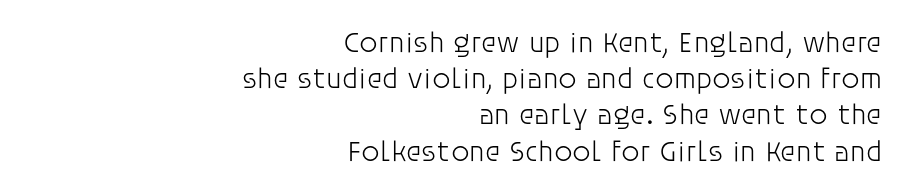
Q: Is the text bold? A: No.
Q: Is the text italic (slanted)? A: No, it is upright.
Q: Is the typeface a serif or a sans-serif typeface? A: Sans-serif.
Q: Is the text underlined? A: No.
Q: How is the paragraph aligned? A: Right-aligned.
Q: Is the spacing between letters normal or unusually wide? A: Normal.
Q: Is the spacing between lines tight, normal or loose? A: Normal.
Q: Width (condensed, normal, or wide)? A: Normal.
Q: Stroke contrast? A: Low.
Q: x-height? A: Large.
Q: Monospaced? A: No.
